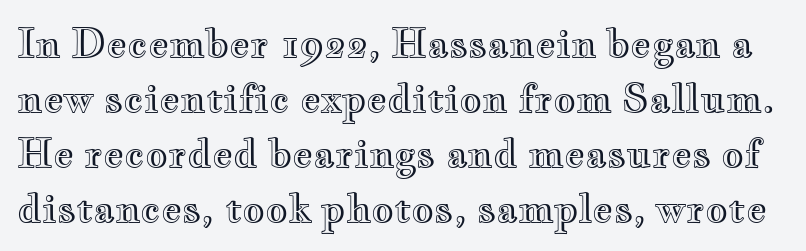
{"italic": "no", "width": "wide", "x_height": "small", "monospaced": "no", "underline": "no", "line_spacing": "normal", "line_spacing_ratio": 1.41, "letter_spacing": "normal", "letter_spacing_em": 0.0, "glyph_px": 39}
